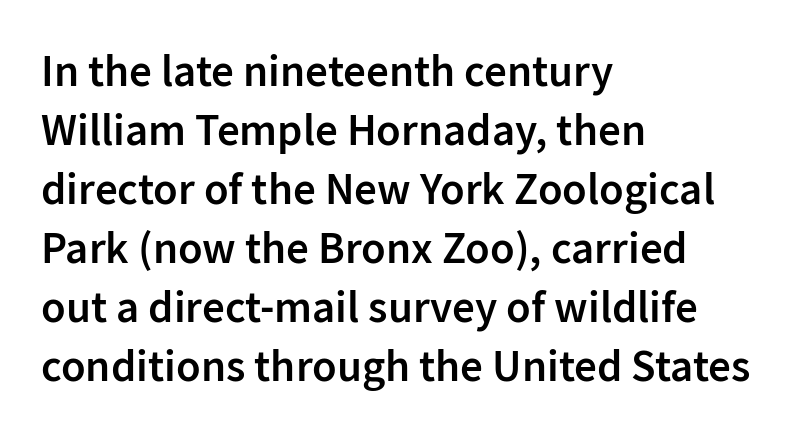
{"serif": "no", "italic": "no", "bold": "semi", "weight": "semibold", "width": "normal", "stroke_contrast": "low", "x_height": "medium", "monospaced": "no", "underline": "no", "align": "left", "line_spacing": "normal", "line_spacing_ratio": 1.31, "letter_spacing": "normal", "letter_spacing_em": 0.0, "glyph_px": 45}
